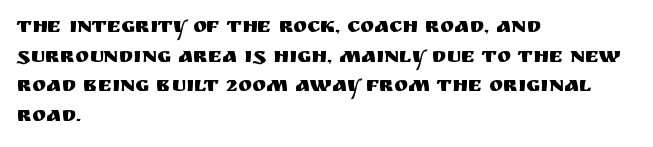
The image shows 21 px text type, upright; set left-aligned, normal line spacing (1.41x), normal letter spacing, not underlined.
